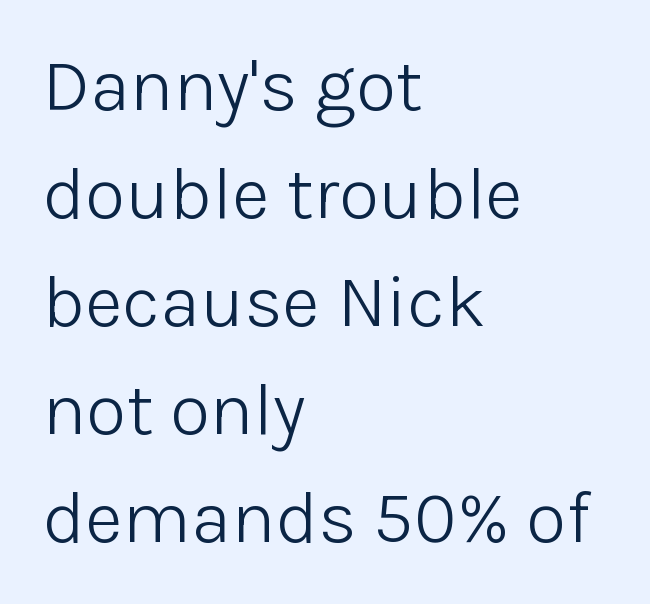
The space beneath each line is pristine and unruled. The tracking reads as untouched default to a designer's eye. The lettering holds an erect, upright posture throughout. In CSS terms this would be text-align: left. Stems here are at most as thick as an everyday book face. The face used here is proportionally spaced, like ordinary book or web type.
